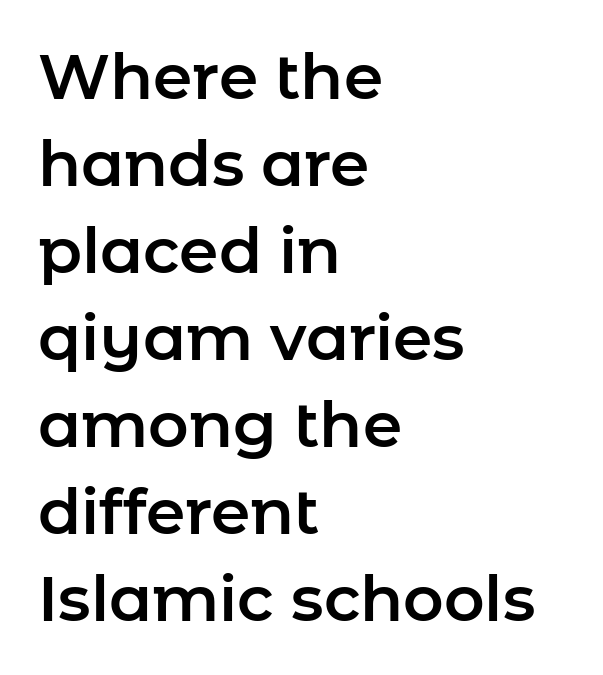
The image shows 63 px sans-serif type, upright; set left-aligned, normal line spacing (1.38x), normal letter spacing, not underlined; low stroke contrast and a medium x-height.
